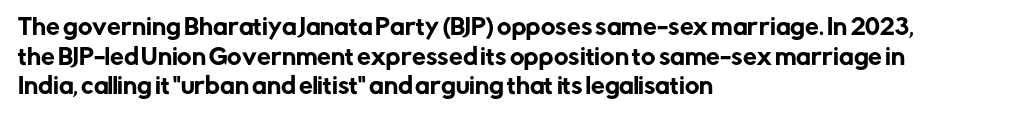
The image shows 22 px text type, upright; set left-aligned, normal line spacing (1.35x), normal letter spacing, not underlined.
